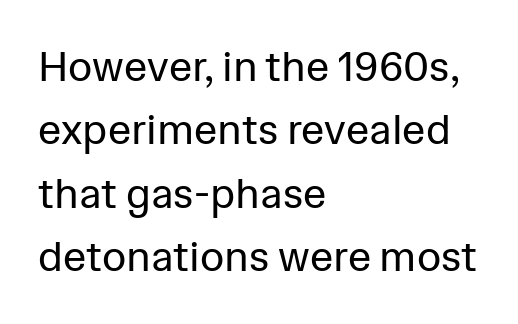
Do the characters align in a grid? No, the font is proportional. This reads as an unemphasized weight, regular at the heaviest. Reading down the block, your eye returns to a fixed left position each line. Characters remain perfectly vertical along every line.
